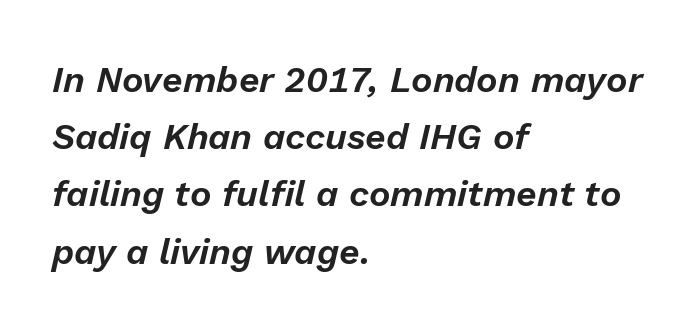
{"italic": "yes", "lean": "right", "slant_degrees": 13, "width": "normal", "stroke_contrast": "low", "x_height": "medium", "monospaced": "no", "underline": "no", "align": "left", "line_spacing": "normal", "line_spacing_ratio": 1.59, "letter_spacing": "normal", "letter_spacing_em": 0.0, "glyph_px": 36}
